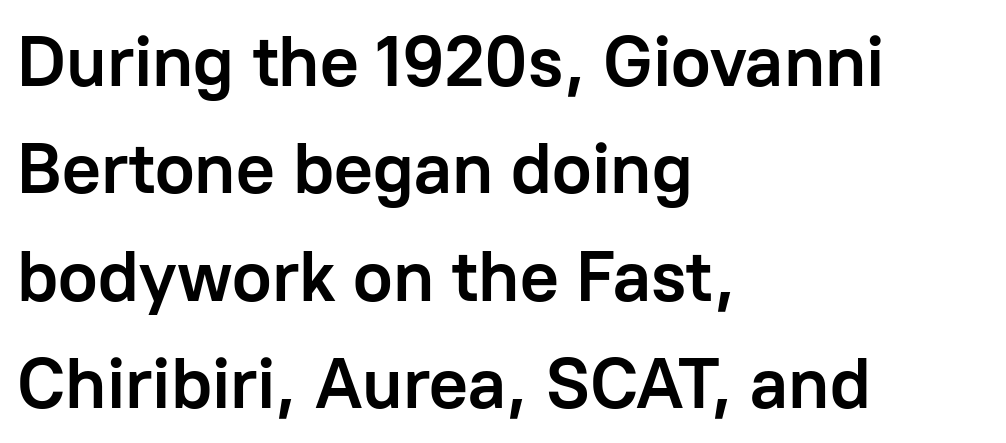
The image shows 72 px semibold sans-serif type, upright; set left-aligned, normal line spacing (1.49x), normal letter spacing, not underlined; low stroke contrast and a medium x-height.
